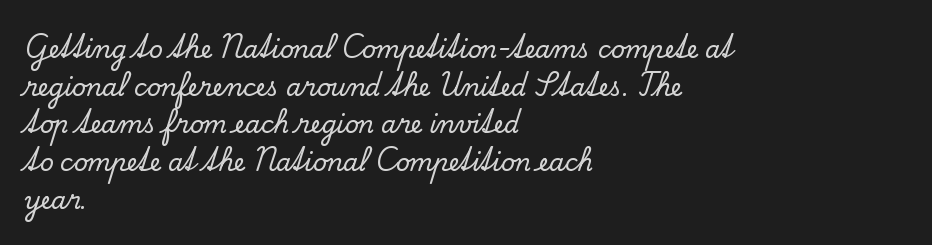
{"underline": "no", "align": "left", "line_spacing": "normal", "line_spacing_ratio": 1.57, "letter_spacing": "normal", "letter_spacing_em": 0.0, "glyph_px": 24}
